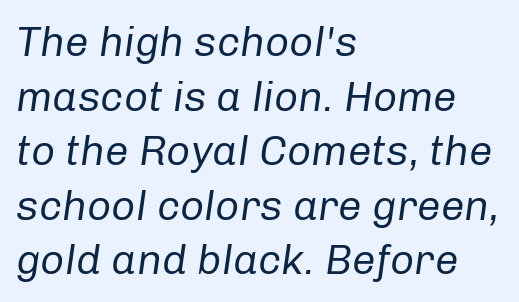
{"italic": "yes", "lean": "right", "slant_degrees": 8, "bold": "no", "weight": "regular", "width": "normal", "stroke_contrast": "low", "x_height": "medium", "monospaced": "no", "underline": "no", "align": "left", "line_spacing": "normal", "line_spacing_ratio": 1.3, "letter_spacing": "normal", "letter_spacing_em": 0.0, "glyph_px": 42}
